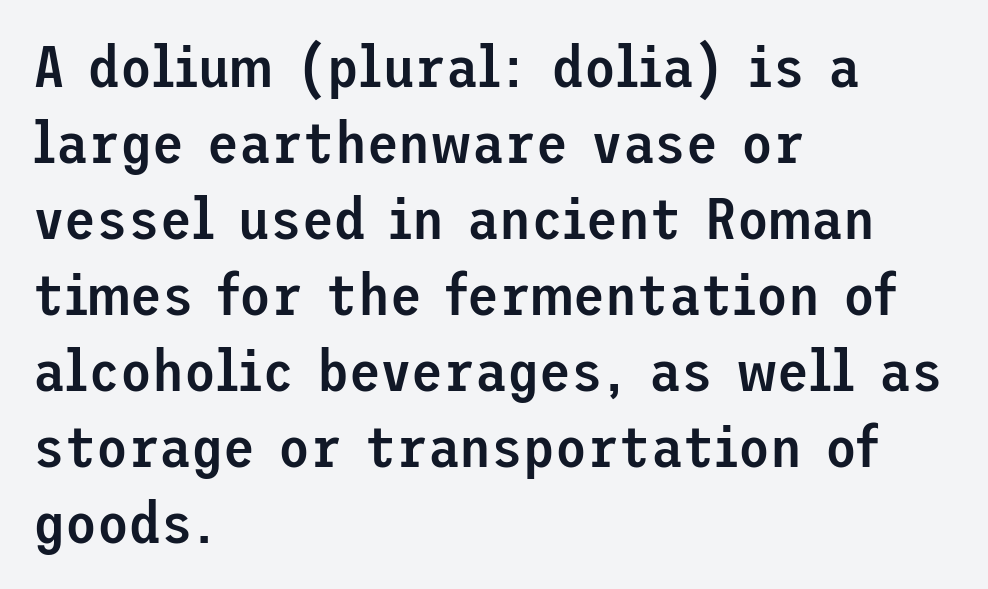
The image shows 58 px semibold sans-serif type, upright; set left-aligned, normal line spacing (1.31x), normal letter spacing, not underlined; low stroke contrast and a medium x-height.
